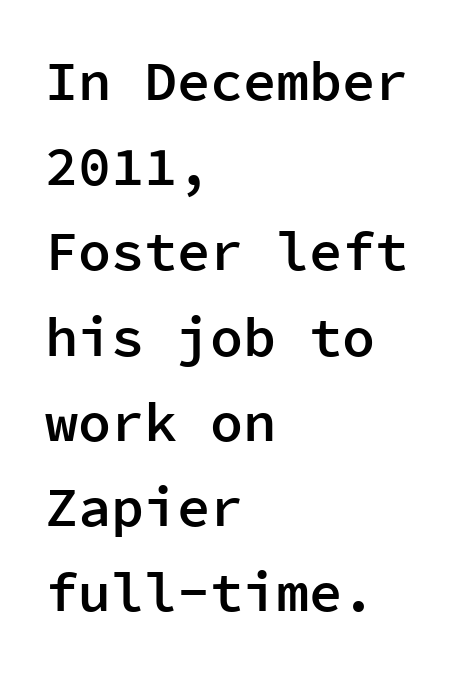
Q: Is the text bold? A: Semi-bold.
Q: Is the text italic (slanted)? A: No, it is upright.
Q: Is the typeface a serif or a sans-serif typeface? A: Sans-serif.
Q: Is the text underlined? A: No.
Q: How is the paragraph aligned? A: Left-aligned.
Q: Is the spacing between letters normal or unusually wide? A: Normal.
Q: Is the spacing between lines tight, normal or loose? A: Normal.
Q: Width (condensed, normal, or wide)? A: Normal.
Q: Stroke contrast? A: Low.
Q: x-height? A: Medium.
Q: Monospaced? A: Yes.
